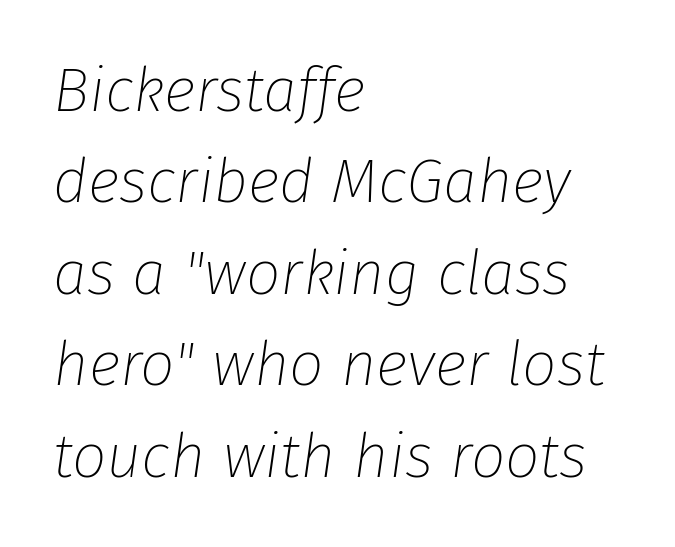
{"italic": "yes", "lean": "right", "slant_degrees": 8, "bold": "no", "weight": "thin", "width": "normal", "stroke_contrast": "low", "x_height": "medium", "monospaced": "no", "underline": "no", "align": "left", "line_spacing": "normal", "line_spacing_ratio": 1.5, "letter_spacing": "normal", "letter_spacing_em": 0.0, "glyph_px": 61}
